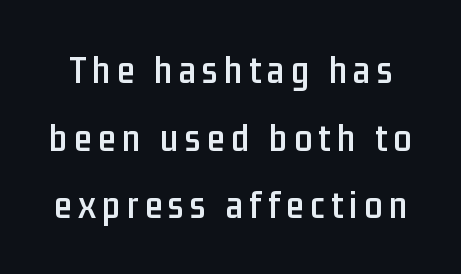
{"serif": "no", "italic": "no", "width": "condensed", "stroke_contrast": "low", "x_height": "medium", "monospaced": "no", "underline": "no", "line_spacing": "normal", "line_spacing_ratio": 1.69, "glyph_px": 40}
